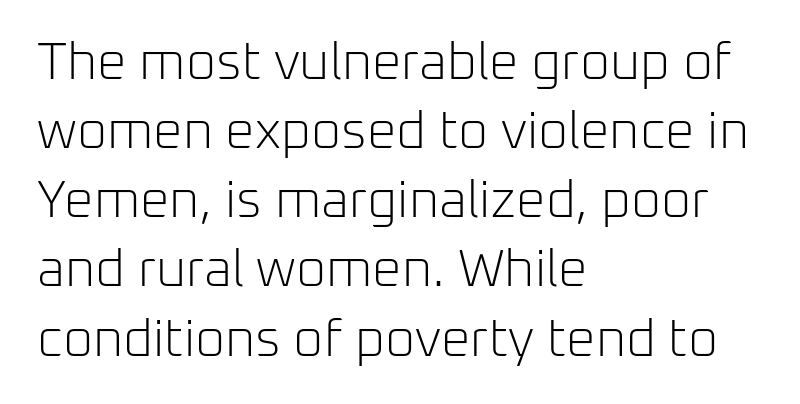
The image shows 52 px light sans-serif type, upright; set left-aligned, normal line spacing (1.33x), normal letter spacing, not underlined; low stroke contrast and a medium x-height.
